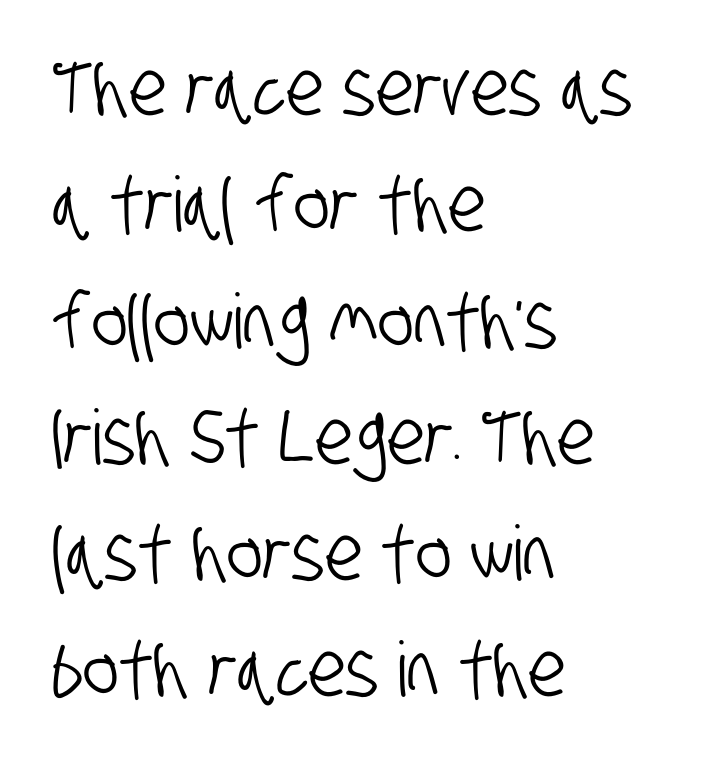
You could not count columns in this text — the font is proportionally spaced. Caption: multi-line text, flush left, ragged right. Type style note: lacks serifs. Regular leading. The words here are not underlined.
